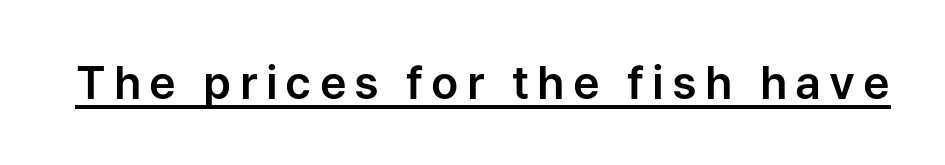
{"serif": "no", "italic": "no", "width": "normal", "stroke_contrast": "low", "x_height": "medium", "monospaced": "no", "underline": "yes", "glyph_px": 45}
